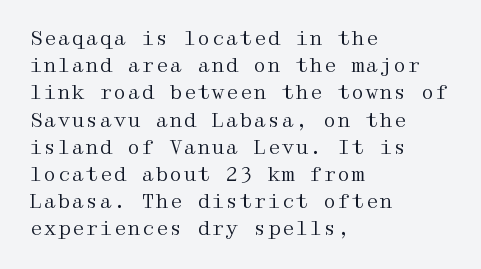
The text block is weighted toward the left margin, trailing off unevenly rightward. Summary of vertical rhythm: regular, with standard interline spacing. Spacing between characters is what you'd get straight out of the box. The letterforms sit at book weight or below.
